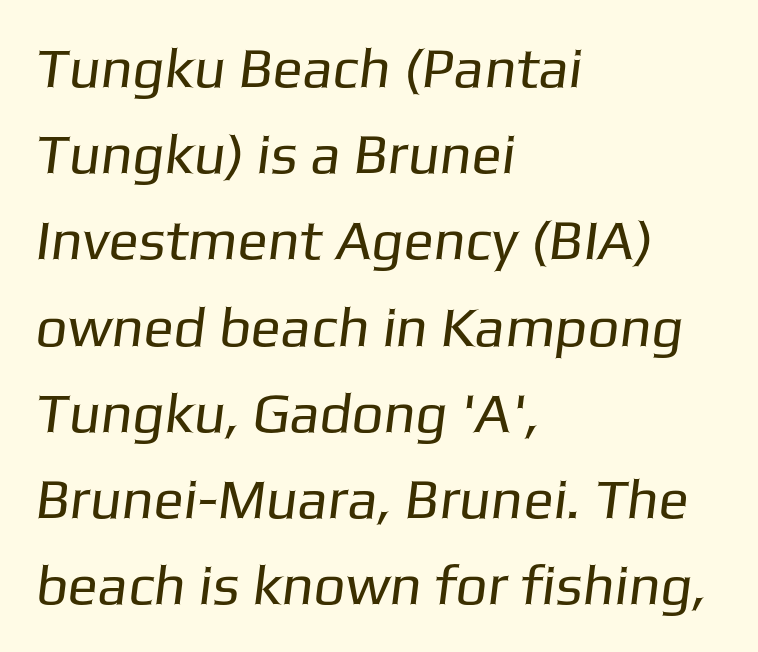
{"serif": "no", "bold": "no", "weight": "regular", "width": "normal", "stroke_contrast": "low", "x_height": "medium", "monospaced": "no", "underline": "no", "align": "left", "line_spacing": "normal", "line_spacing_ratio": 1.54, "letter_spacing": "normal", "letter_spacing_em": 0.0, "glyph_px": 56}
